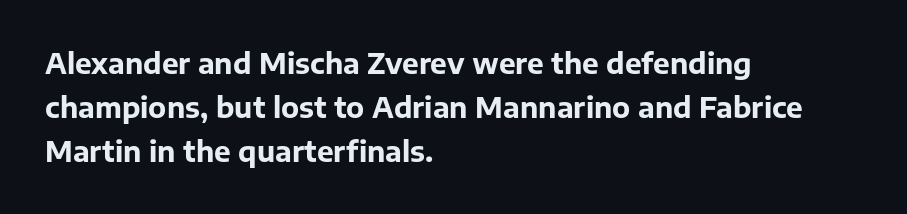
The image shows 28 px bold sans-serif type, upright; set left-aligned, normal line spacing (1.57x), normal letter spacing, not underlined; low stroke contrast and a medium x-height.
